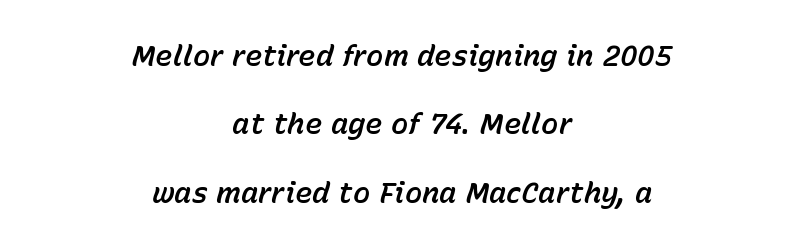
Q: Is the text italic (slanted)? A: Yes, it leans right by about 15 degrees.
Q: Is the text underlined? A: No.
Q: How is the paragraph aligned? A: Centered.
Q: Is the spacing between letters normal or unusually wide? A: Normal.
Q: Is the spacing between lines tight, normal or loose? A: Loose.
Q: Width (condensed, normal, or wide)? A: Normal.
Q: Stroke contrast? A: Low.
Q: x-height? A: Medium.
Q: Monospaced? A: No.
